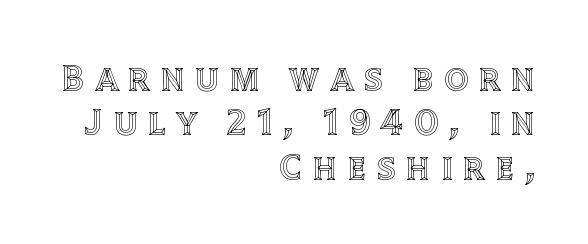
The image shows 38 px text type, upright; set right-aligned, line spacing 1.17x, unusually wide letter spacing (+0.28 em), not underlined; a large x-height.
